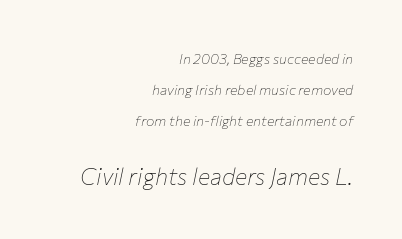
{"italic": "yes", "lean": "right", "slant_degrees": 12, "bold": "no", "underline": "no", "align": "right", "line_spacing": "loose", "line_spacing_ratio": 2.22, "letter_spacing": "normal", "letter_spacing_em": 0.0, "larger_block": "second", "size_ratio": 1.64, "glyph_px": 23}
